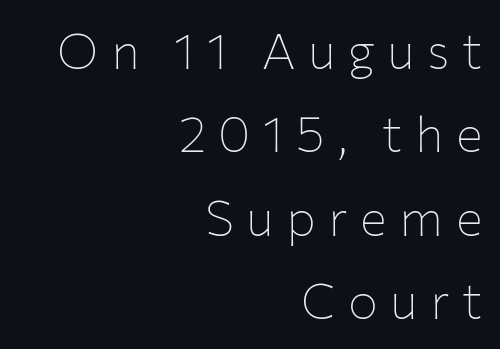
{"serif": "no", "italic": "no", "bold": "no", "weight": "thin", "width": "normal", "stroke_contrast": "low", "x_height": "medium", "monospaced": "no", "underline": "no", "align": "right", "line_spacing": "normal", "line_spacing_ratio": 1.67, "letter_spacing": "wide", "letter_spacing_em": 0.25, "glyph_px": 50}
